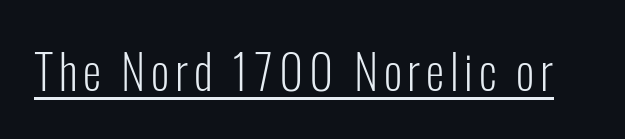
The image shows 47 px light, condensed sans-serif type, upright; set underlined; low stroke contrast and a medium x-height.
